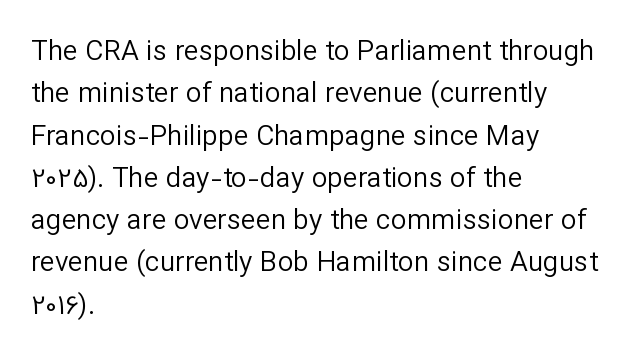
The image shows 28 px regular-weight sans-serif type, upright; set left-aligned, normal line spacing (1.51x), normal letter spacing, not underlined; low stroke contrast and a medium x-height.
